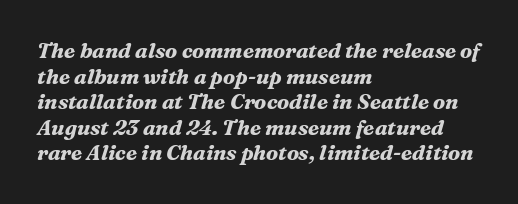
Q: Is the text bold? A: Yes.
Q: Is the text italic (slanted)? A: Yes, it leans right by about 16 degrees.
Q: Is the text underlined? A: No.
Q: How is the paragraph aligned? A: Left-aligned.
Q: Is the spacing between letters normal or unusually wide? A: Normal.
